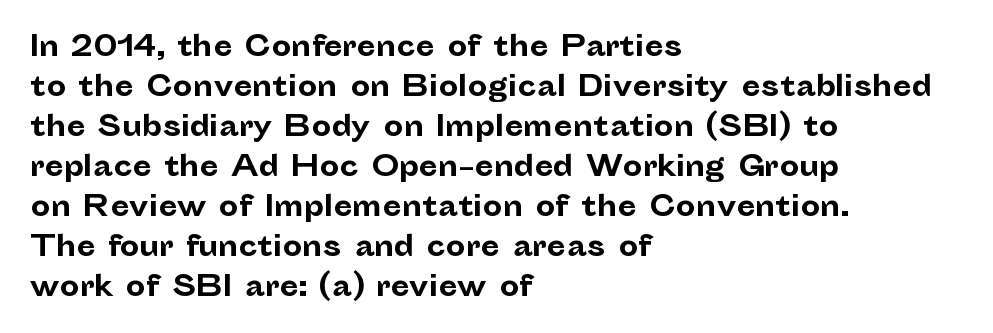
The image shows 28 px bold sans-serif type, upright; set left-aligned, normal line spacing (1.43x), normal letter spacing, not underlined; low stroke contrast and a medium x-height.
